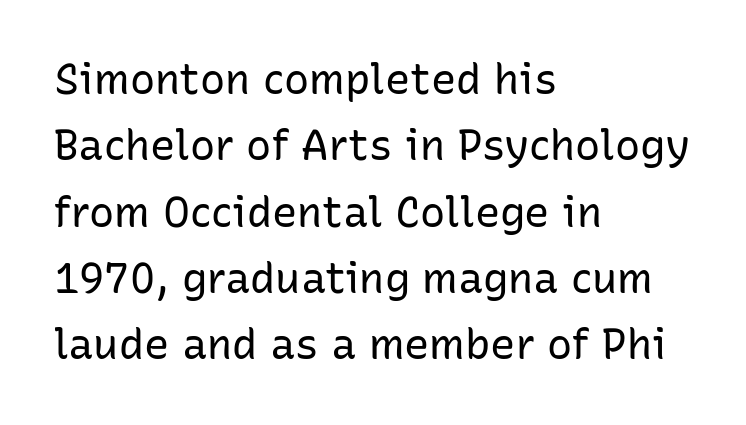
Does the leading feel generous? No, just average. The rendering uses natural spacing where letterforms have individual widths. These lines keep a tight, regular rhythm from letter to letter. The paragraph shown leans on its left margin. Weight class: somewhere from thin through regular.
